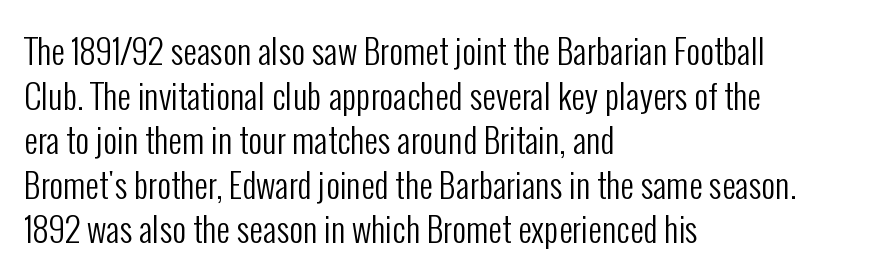
Does the copy run flush right? No — it runs flush left. Varying glyph widths throughout — classic text-font behaviour. Think standard paragraph weight, or any step lighter than that. Each row of text sits above clean, open space.
